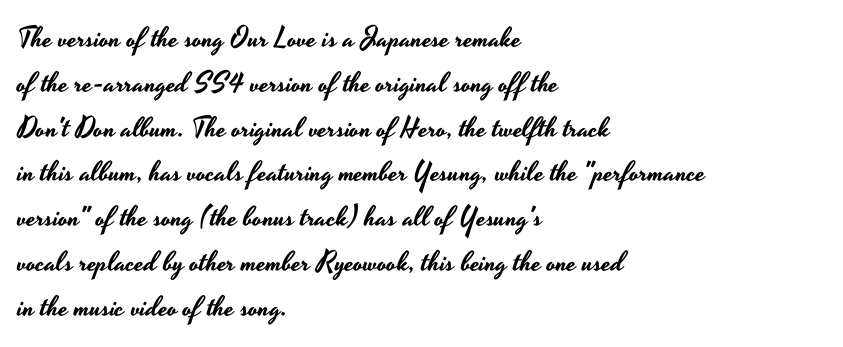
Q: Is the text italic (slanted)? A: Yes.
Q: Is the typeface a serif or a sans-serif typeface? A: Sans-serif.
Q: Is the text underlined? A: No.
Q: How is the paragraph aligned? A: Left-aligned.
Q: Is the spacing between letters normal or unusually wide? A: Normal.
Q: Is the spacing between lines tight, normal or loose? A: Normal.
Q: Width (condensed, normal, or wide)? A: Wide.
Q: Stroke contrast? A: Low.
Q: x-height? A: Small.
Q: Monospaced? A: No.
